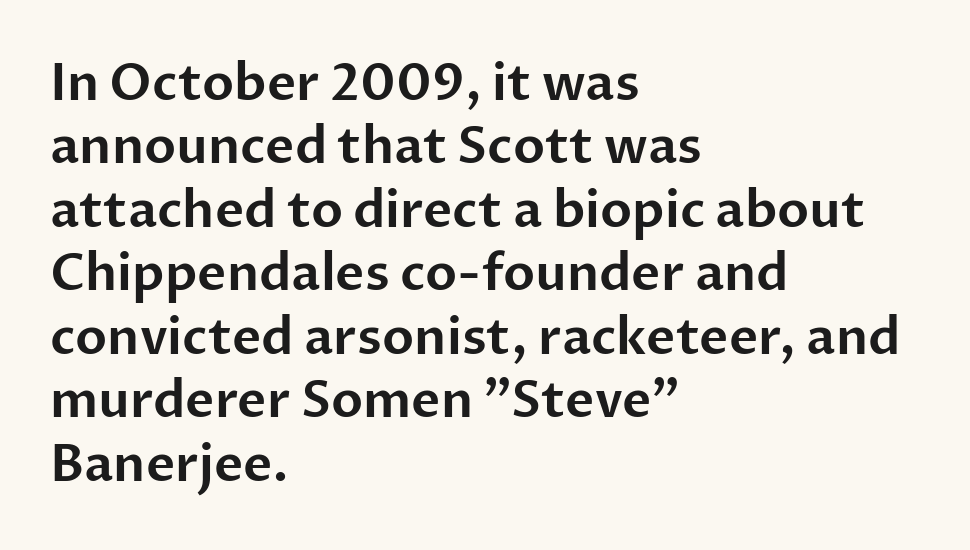
{"serif": "no", "italic": "no", "width": "normal", "stroke_contrast": "low", "x_height": "medium", "monospaced": "no", "underline": "no", "align": "left", "line_spacing": "normal", "line_spacing_ratio": 1.27, "letter_spacing": "normal", "letter_spacing_em": 0.0, "glyph_px": 50}
